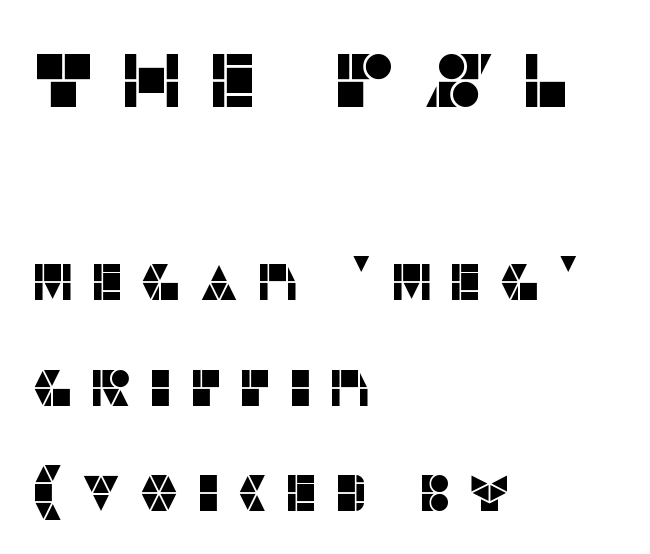
Q: Is the text italic (slanted)? A: No, it is upright.
Q: Is the typeface a serif or a sans-serif typeface? A: Sans-serif.
Q: Is the text underlined? A: No.
Q: How is the paragraph aligned? A: Left-aligned.
Q: Is the spacing between letters normal or unusually wide? A: Unusually wide.
Q: Is the spacing between lines tight, normal or loose? A: Loose.
Q: Which block of text is set in a larger size, the first (top) or the second (bottom)? A: The first (top) one.
Q: Width (condensed, normal, or wide)? A: Normal.
Q: Stroke contrast? A: Low.
Q: x-height? A: Large.
Q: Monospaced? A: No.
